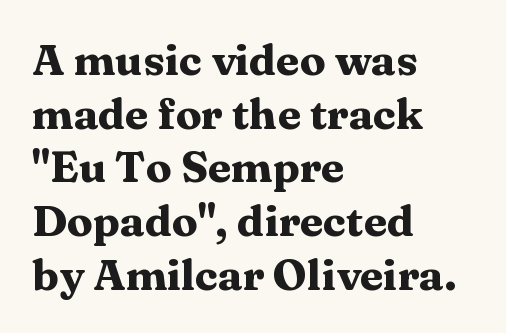
Q: Is the text bold? A: Yes.
Q: Is the text italic (slanted)? A: No, it is upright.
Q: Is the typeface a serif or a sans-serif typeface? A: Serif.
Q: Is the text underlined? A: No.
Q: How is the paragraph aligned? A: Left-aligned.
Q: Is the spacing between letters normal or unusually wide? A: Normal.
Q: Is the spacing between lines tight, normal or loose? A: Normal.
Q: Width (condensed, normal, or wide)? A: Wide.
Q: Stroke contrast? A: Medium.
Q: x-height? A: Medium.
Q: Monospaced? A: No.
